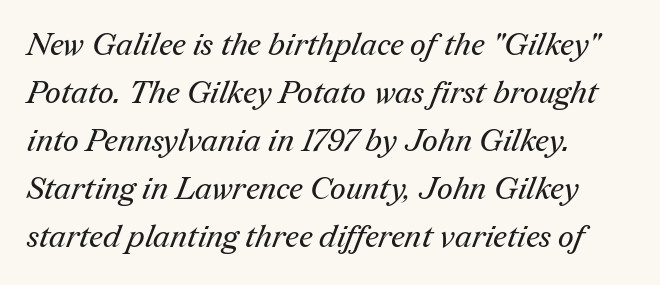
{"serif": "yes", "bold": "no", "weight": "regular", "width": "normal", "stroke_contrast": "medium", "x_height": "medium", "monospaced": "no", "underline": "no", "align": "left", "line_spacing": "normal", "line_spacing_ratio": 1.55, "letter_spacing": "normal", "letter_spacing_em": 0.0, "glyph_px": 31}
